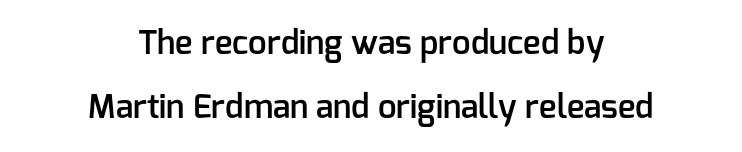
Q: Is the text bold? A: Semi-bold.
Q: Is the text italic (slanted)? A: No, it is upright.
Q: Is the typeface a serif or a sans-serif typeface? A: Sans-serif.
Q: Is the text underlined? A: No.
Q: How is the paragraph aligned? A: Centered.
Q: Is the spacing between letters normal or unusually wide? A: Normal.
Q: Is the spacing between lines tight, normal or loose? A: Loose.
Q: Width (condensed, normal, or wide)? A: Normal.
Q: Stroke contrast? A: Low.
Q: x-height? A: Medium.
Q: Monospaced? A: No.
